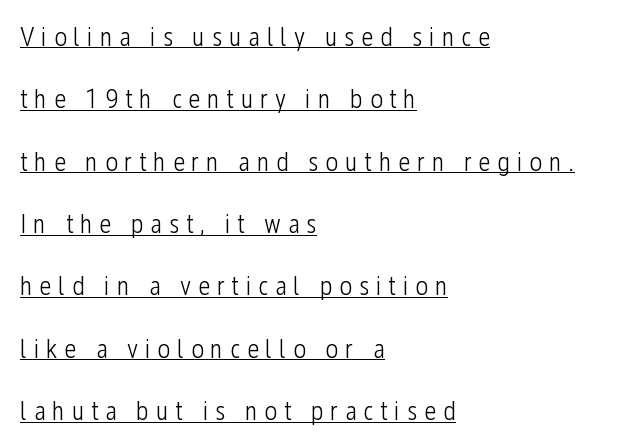
{"italic": "no", "bold": "no", "underline": "yes", "align": "left", "line_spacing": "loose", "line_spacing_ratio": 2.31, "letter_spacing": "wide", "letter_spacing_em": 0.25, "glyph_px": 27}
